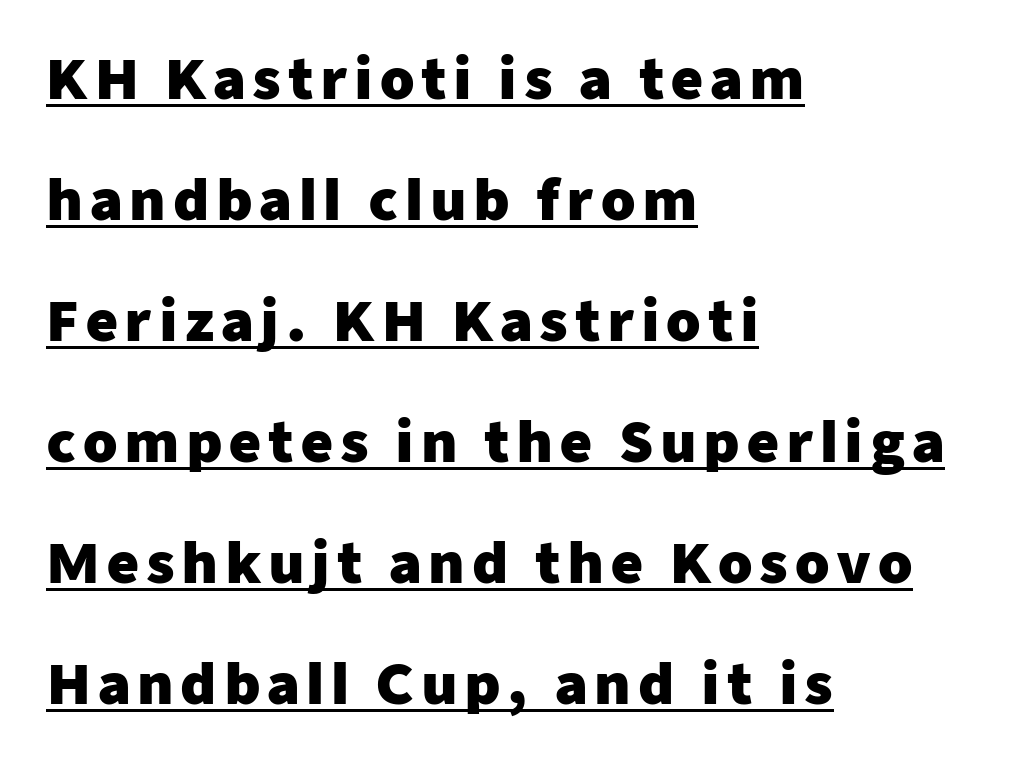
The image shows 55 px heavy sans-serif type, upright; set left-aligned, loose line spacing (2.2x), underlined; low stroke contrast and a medium x-height.
